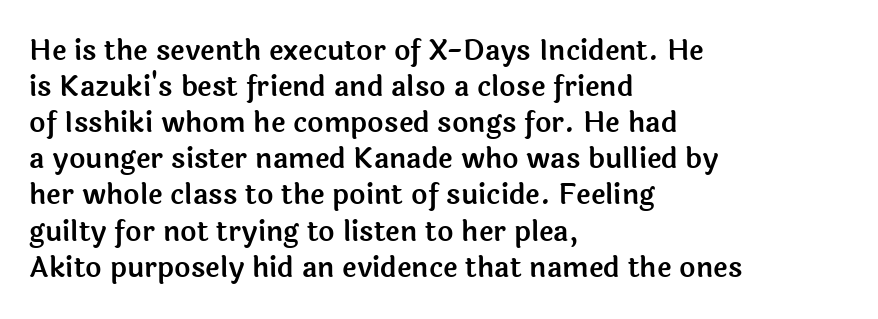
The image shows 28 px sans-serif type, upright; set left-aligned, normal line spacing (1.29x), normal letter spacing, not underlined; a medium x-height.
